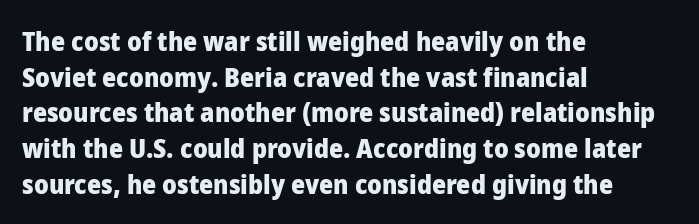
The image shows 27 px bold type, upright; set left-aligned, normal line spacing (1.32x), normal letter spacing, not underlined.
